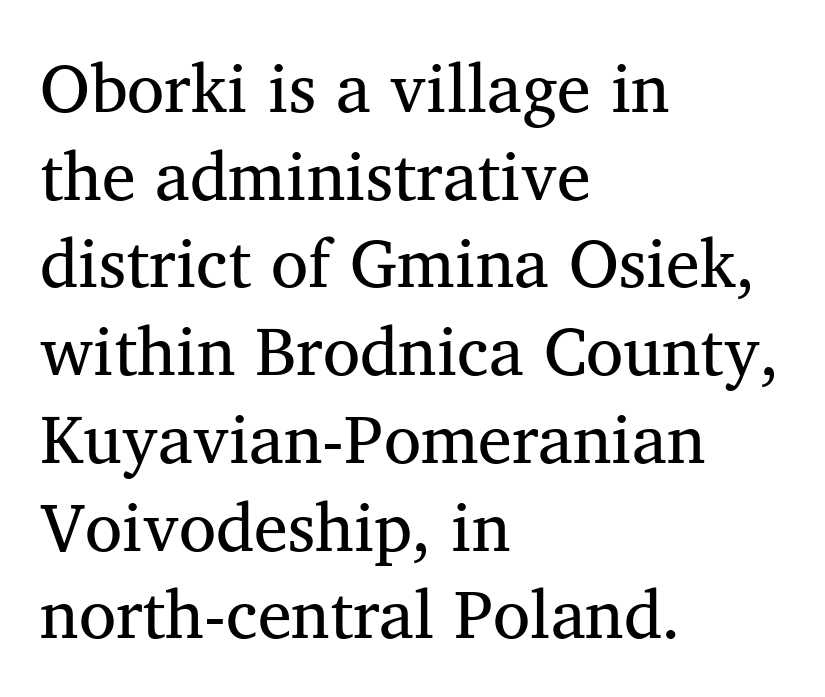
Looks like regular typesetting: each glyph gets only the width it needs. The text was rendered using a seriffed face with decorative stroke endings. Leftover space on each line is placed entirely after the last word. These lines keep a tight, regular rhythm from letter to letter. Weight: regular or lighter. Check the space under the baseline: it is left empty.
